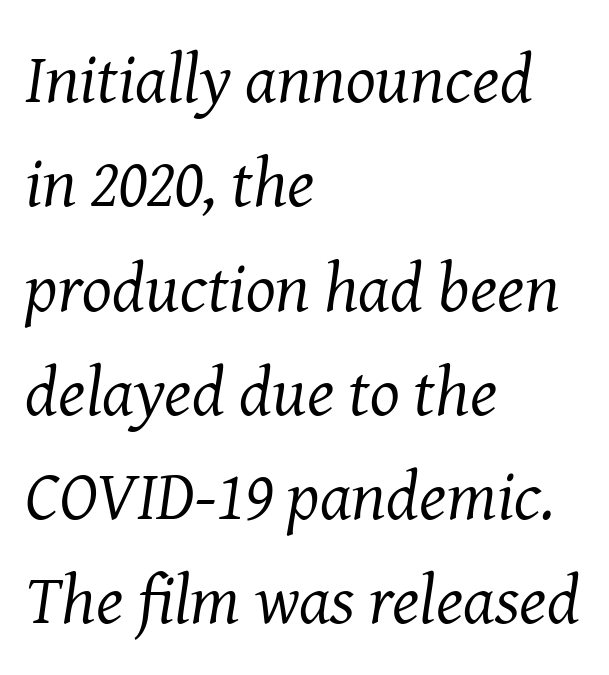
Each row of text sits above clean, open space. The letters look calm and open, with moderate or lighter stems. Baseline-to-baseline distance is the conventional proportion of letter height. Characters are canted at an angle relative to the baseline's perpendicular. Nobody touched the tracking dial on this one. Caption: multi-line text, flush left, ragged right.
